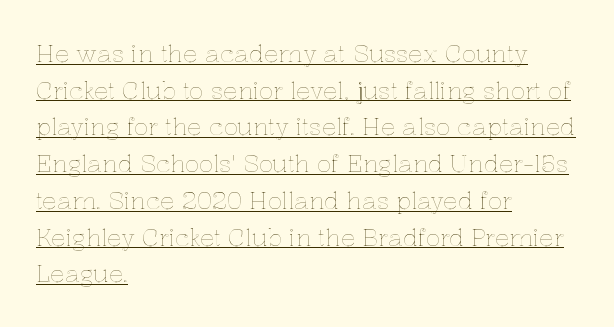
The image shows 24 px text type, upright; set left-aligned, normal line spacing (1.53x), normal letter spacing, underlined.
